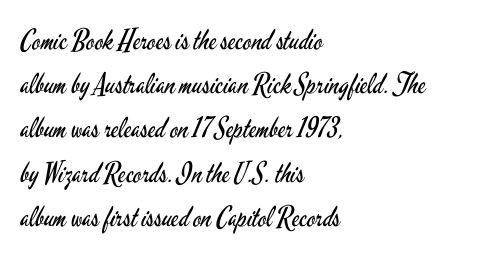
Q: Is the text bold? A: No.
Q: Is the text italic (slanted)? A: Yes.
Q: Is the typeface a serif or a sans-serif typeface? A: Sans-serif.
Q: Is the text underlined? A: No.
Q: How is the paragraph aligned? A: Left-aligned.
Q: Is the spacing between letters normal or unusually wide? A: Normal.
Q: Is the spacing between lines tight, normal or loose? A: Normal.
Q: Width (condensed, normal, or wide)? A: Condensed.
Q: Stroke contrast? A: Low.
Q: x-height? A: Small.
Q: Monospaced? A: No.
